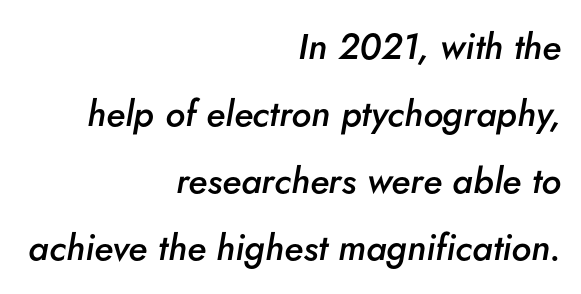
The rendering uses a semibold face; strokes are thickened but not to full bold. Slanted lettering throughout. If you drew a ruler down the right edge, every line would touch it. The face used here is proportionally spaced, like ordinary book or web type.
